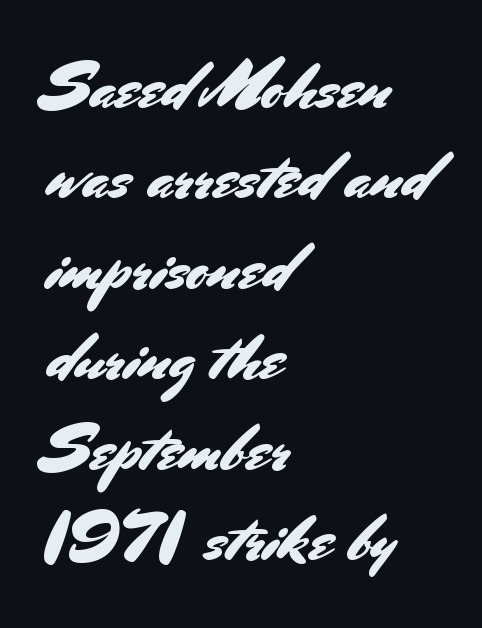
Typographically, this falls in the sans-serif category. Any mark beneath the type? The region is blank. The line texture is even and compact thanks to regular tracking. Each letter keeps its own natural width here, so spacing adapts to shape. The passage shown stacks its lines at a standard gap.
